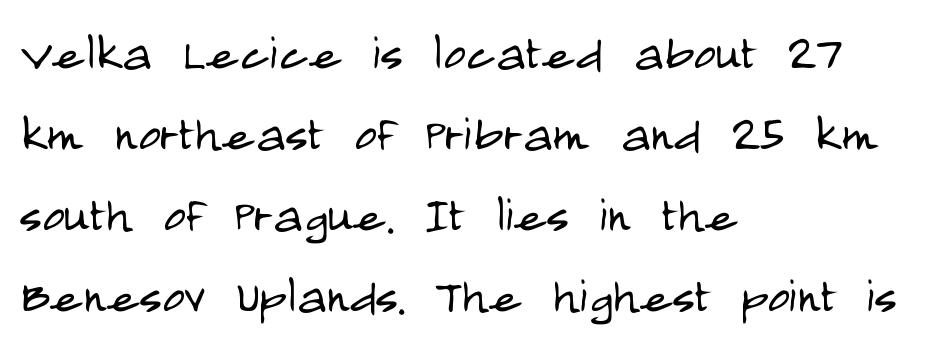
Q: Is the text bold? A: No.
Q: Is the text italic (slanted)? A: No, it is upright.
Q: Is the typeface a serif or a sans-serif typeface? A: Sans-serif.
Q: Is the text underlined? A: No.
Q: How is the paragraph aligned? A: Left-aligned.
Q: Is the spacing between letters normal or unusually wide? A: Normal.
Q: Is the spacing between lines tight, normal or loose? A: Normal.
Q: Width (condensed, normal, or wide)? A: Condensed.
Q: Stroke contrast? A: Low.
Q: x-height? A: Large.
Q: Monospaced? A: No.
